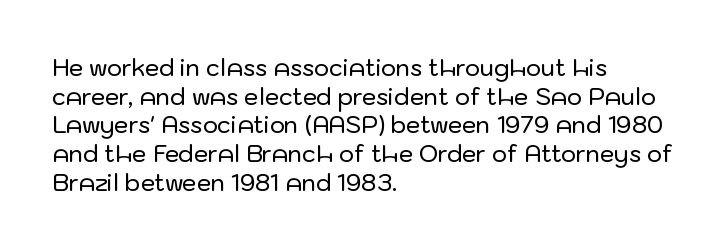
Quick note: not italic, upright. The letters sit at their default tracking, neither squeezed nor spread. The space between consecutive lines is moderate. This sample is left-justified, so line endings fall wherever the words run out. The string is rendered with underlining switched off.
